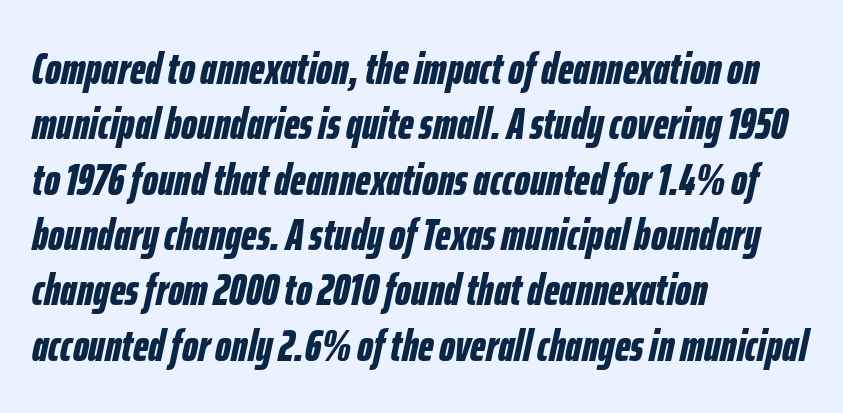
The image shows 45 px bold, condensed type, italic (leaning right); set left-aligned, line spacing 1.23x, normal letter spacing, not underlined; low stroke contrast and a medium x-height.
